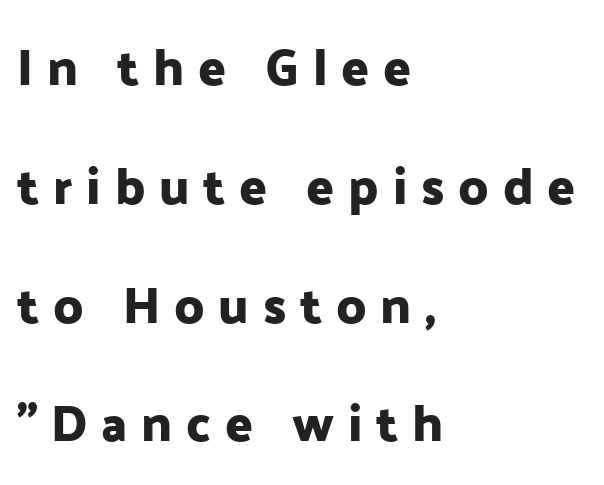
The image shows 51 px sans-serif type, upright; set left-aligned, loose line spacing (2.33x), unusually wide letter spacing (+0.27 em), not underlined; low stroke contrast and a medium x-height.
